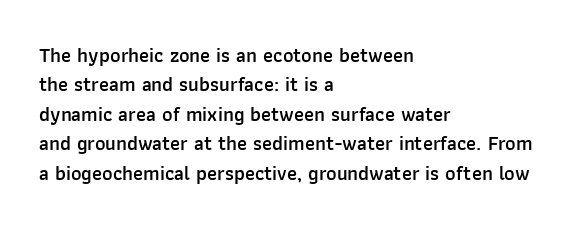
{"italic": "no", "bold": "semi", "underline": "no", "align": "left", "line_spacing": "normal", "line_spacing_ratio": 1.47, "letter_spacing": "normal", "letter_spacing_em": 0.0, "glyph_px": 20}
